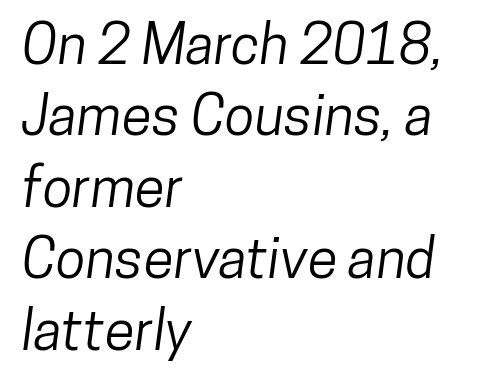
Notice how descenders clear the ascenders below comfortably — that's standard leading. Quick note: underline off. One-word summary of the alignment: left. This sample has the flowing, uneven cadence of proportional lettering. Letterform terminals end flat and unadorned throughout the passage.
